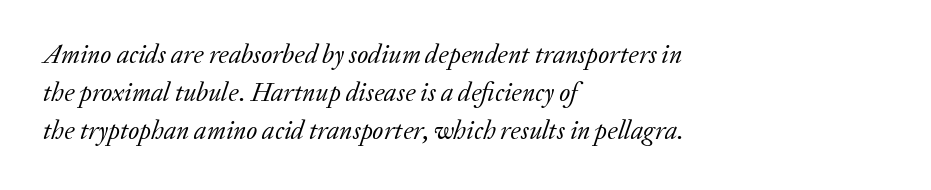
{"italic": "yes", "lean": "right", "slant_degrees": 20, "bold": "no", "underline": "no", "align": "left", "line_spacing": "normal", "line_spacing_ratio": 1.47, "letter_spacing": "normal", "letter_spacing_em": 0.0, "glyph_px": 26}
